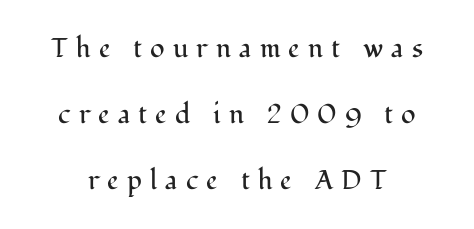
The image shows 27 px text type, upright; set loose line spacing (2.44x), unusually wide letter spacing (+0.3 em), not underlined.
